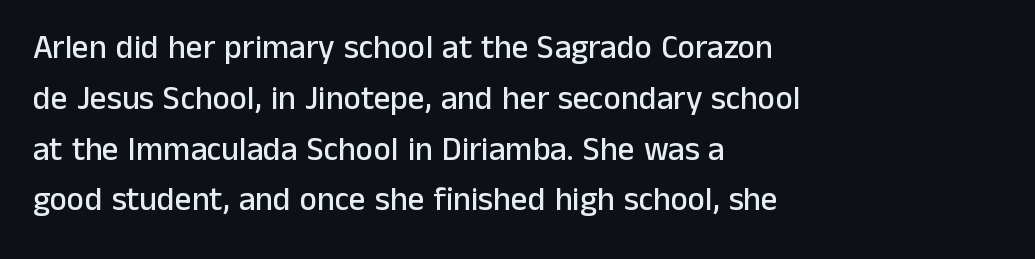
Any mark beneath the type? The region is blank. Leading: standard. The rendering uses natural spacing where letterforms have individual widths. Rendered with straight, roman letterforms. Type style note: lacks serifs.
